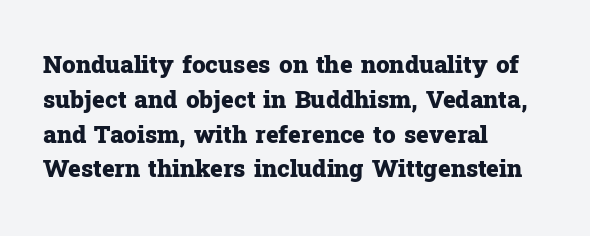
The image shows 24 px bold type, upright; set left-aligned, normal line spacing (1.45x), normal letter spacing, not underlined.
